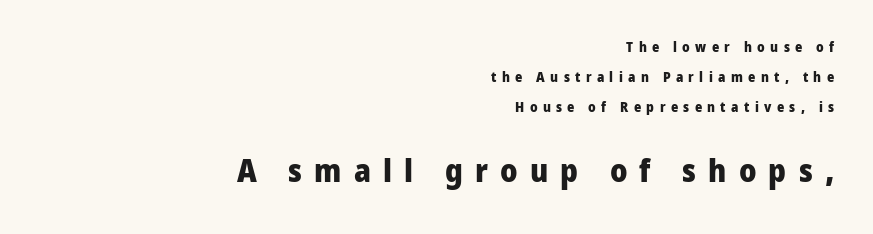
The image shows 32 px heavy sans-serif type, upright; set right-aligned, loose line spacing (2.14x), unusually wide letter spacing (+0.38 em), not underlined; the second (bottom) block is 2.29x larger; low stroke contrast and a medium x-height.
